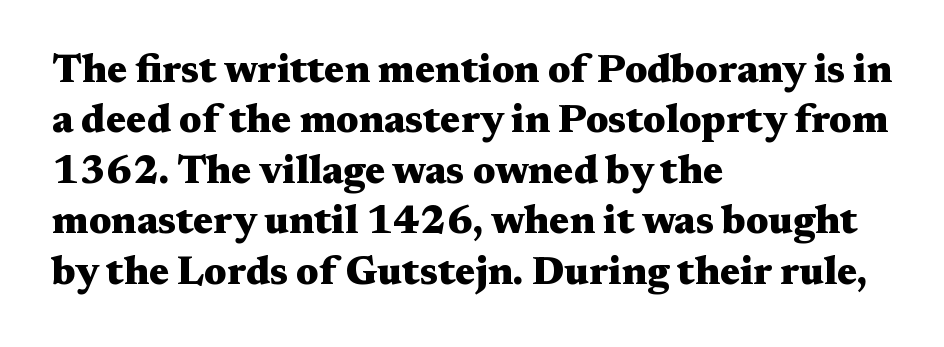
{"serif": "yes", "italic": "no", "bold": "yes", "weight": "heavy", "width": "wide", "stroke_contrast": "medium", "x_height": "medium", "monospaced": "no", "underline": "no", "align": "left", "line_spacing": "normal", "line_spacing_ratio": 1.26, "letter_spacing": "normal", "letter_spacing_em": 0.0, "glyph_px": 40}
